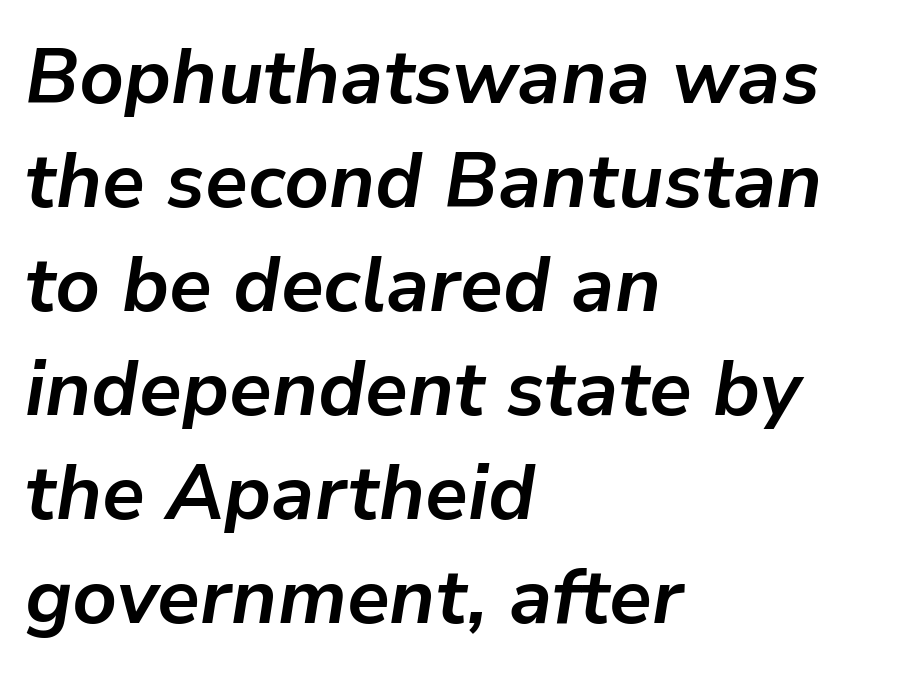
Is the type bold? Yes — the strokes are clearly thick and heavy. The letterforms sit shoulder to shoulder at normal distance. Style check: oblique. Is the block centered? No — it sits flush against the left margin.
